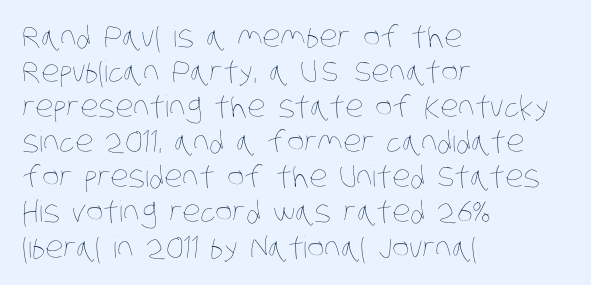
Here the designer chose a conventional face with non-uniform glyph widths. The typeface has the unassuming heft of standard copy or less. Line starts are locked; line ends wander. No word sits above an underline. There is no visible air inserted between adjacent glyphs.
